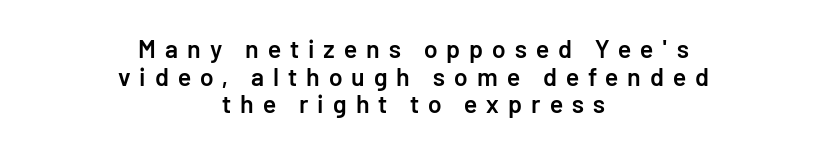
{"italic": "no", "bold": "semi", "underline": "no", "align": "center", "line_spacing": "tight", "line_spacing_ratio": 1.11, "letter_spacing": "wide", "letter_spacing_em": 0.36, "glyph_px": 25}
